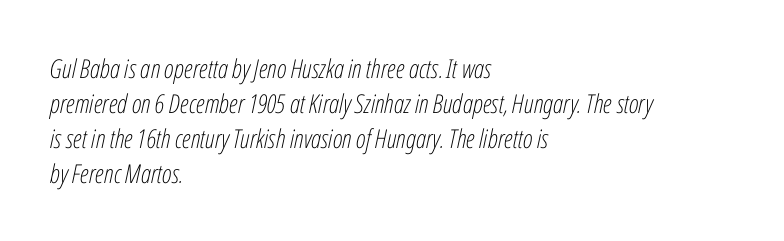
The image shows 26 px text type, italic (leaning right); set left-aligned, normal line spacing (1.34x), normal letter spacing, not underlined.
